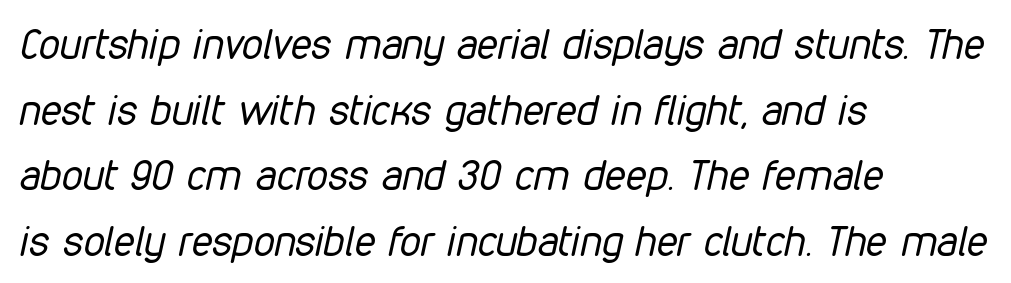
The leading is moderate, giving the passage an even texture. The weight would be labelled regular, book, light, or lighter still. Posture: slanted. This sample uses plain, unmodified letter spacing. Line starts are locked; line ends wander.
